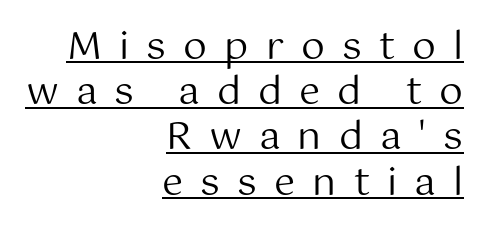
Serifs: no, the terminals of the letterforms are clean. The typography opts for an upright posture over an oblique one. Check the space under the baseline: a stroke is drawn there. The face used here is rendered with a markedly widened letterfit.
